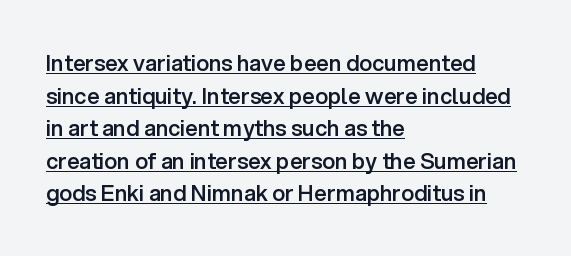
The image shows 22 px text type, upright; set left-aligned, normal line spacing (1.48x), normal letter spacing, underlined.
